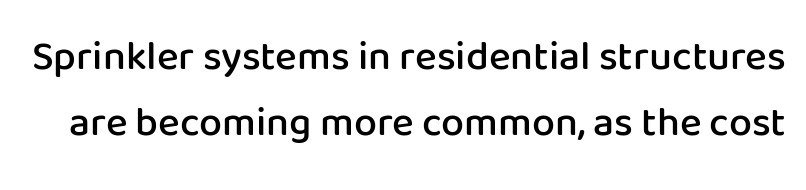
What weight is shown? A semibold, between regular and bold. You can tell it's not italic because the verticals are truly vertical. These lines are rendered in a variable-pitch font. Any mark beneath the type? The region is blank.
